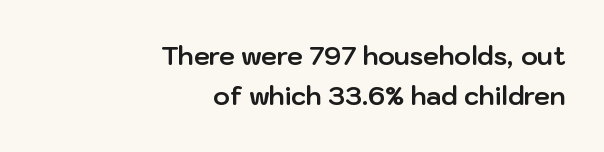
The image shows 25 px bold type, upright; set right-aligned, normal line spacing (1.62x), normal letter spacing, not underlined.
